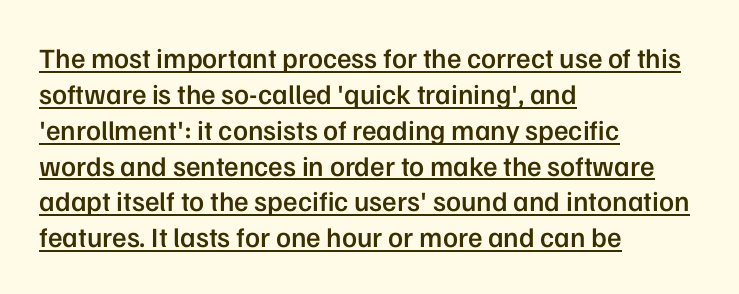
This sample has the flowing, uneven cadence of proportional lettering. The specimen reads as upright at a glance. A continuous stroke trails under the words, as in a hyperlink. Caption: semibold face, moderately heavy strokes. Type style note: lacks serifs. Horizontally, the lines are justified to the leading edge only.
